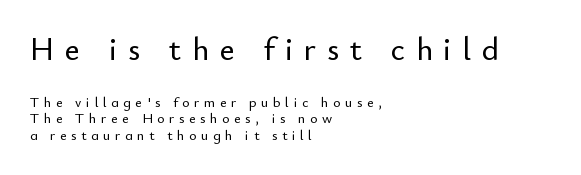
The image shows 32 px sans-serif type, upright; set left-aligned, line spacing 1.19x, unusually wide letter spacing (+0.33 em), not underlined; the first (top) block is 2.29x larger; low stroke contrast and a small x-height.
